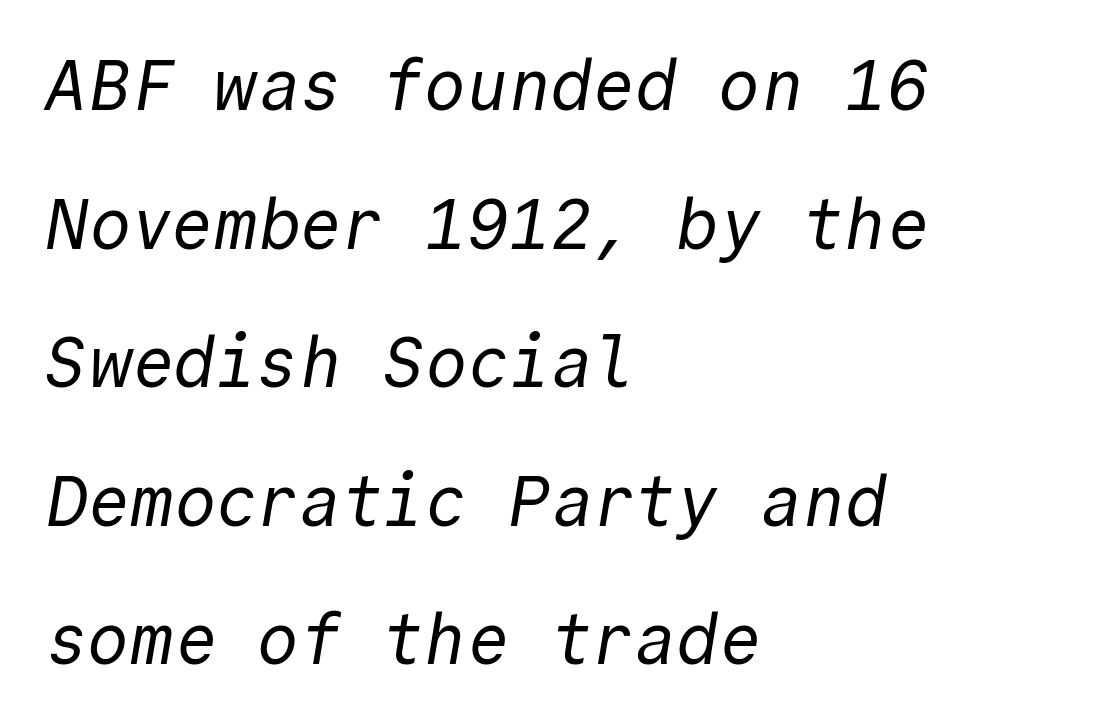
The letters carry no serifs — their stems end cleanly without finishing strokes. Check the space under the baseline: it is left empty. Note the uniform advance width — an 'i' takes as much space as an 'm'. Baseline-to-baseline distance is far greater than the letter height. The rendering keeps characters at their native spacing.
